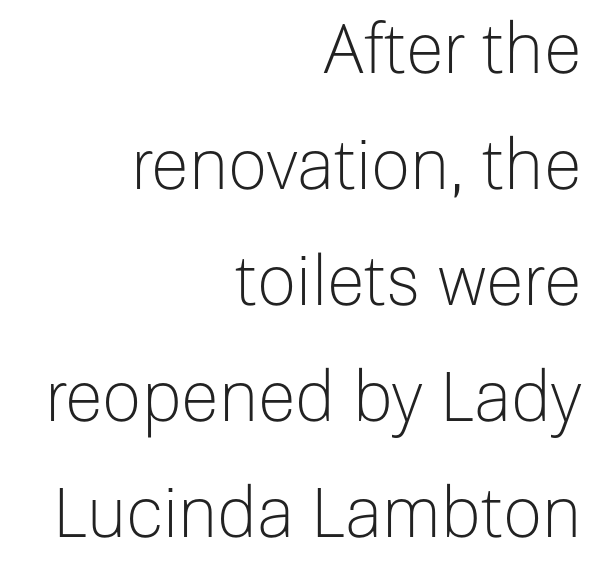
Does the copy run flush right? Yes — the right margin is perfectly even. Each word holds together tightly as a unit, with standard inter-letter gaps. Normally led — the rows are evenly, conventionally spaced. The rendering shows plain stroke endings on the letterforms — a sans-serif design.
